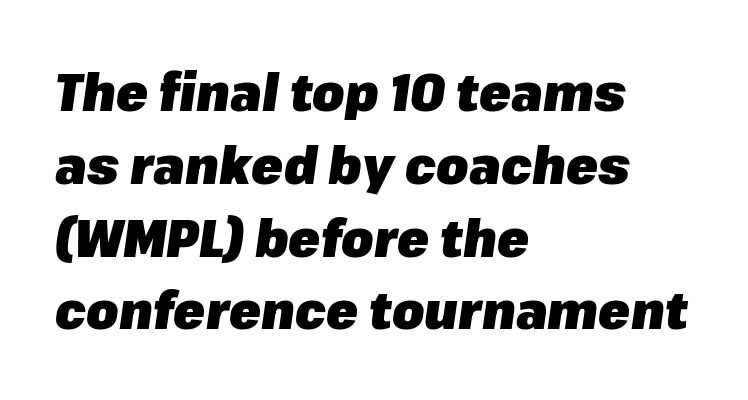
{"italic": "yes", "lean": "right", "slant_degrees": 8, "bold": "yes", "weight": "heavy", "width": "normal", "stroke_contrast": "low", "x_height": "medium", "monospaced": "no", "underline": "no", "align": "left", "line_spacing": "normal", "line_spacing_ratio": 1.4, "letter_spacing": "normal", "letter_spacing_em": 0.0, "glyph_px": 52}
